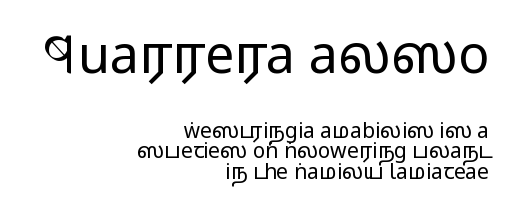
Line endings align vertically; line beginnings do not. Between these two stacked blocks, the higher one wins on size. Notice how descenders almost collide with the ascenders below — that's tight leading. The face looks like a standard text weight, possibly lighter. Does extra space separate the letters? No, they use regular spacing.
